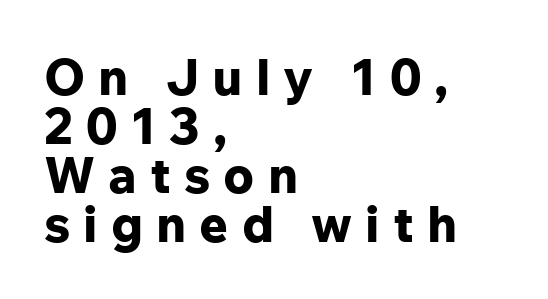
{"serif": "no", "italic": "no", "bold": "yes", "weight": "bold", "width": "normal", "stroke_contrast": "low", "x_height": "medium", "monospaced": "no", "underline": "no", "align": "left", "line_spacing": "tight", "line_spacing_ratio": 0.98, "letter_spacing": "wide", "letter_spacing_em": 0.26, "glyph_px": 50}
